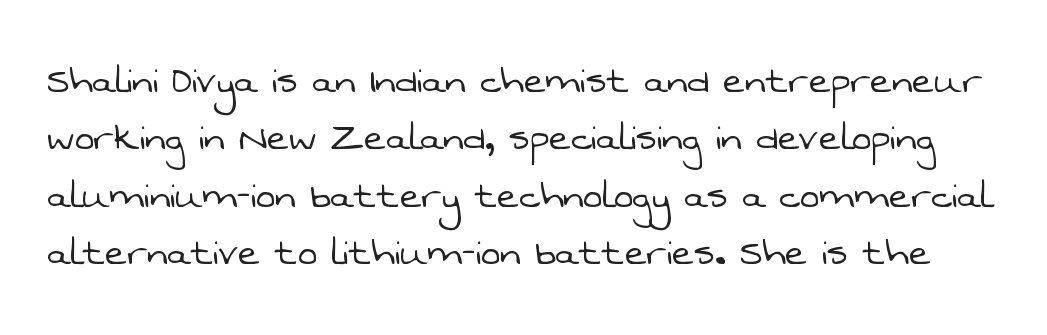
The image shows 46 px light sans-serif type; set normal line spacing (1.25x), normal letter spacing, not underlined; low stroke contrast and a medium x-height.
